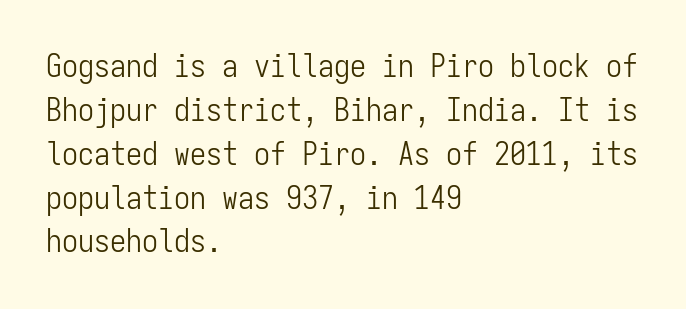
A typesetter would call this zero additional tracking. On a weight scale, this lands at 450 or below. Vertically, the passage feels balanced, rows spaced as you'd expect. Observe the absence of serifs on each vertical stroke in this sample. Looks like terminal output: every glyph gets an equal slot. Style check: upright.
